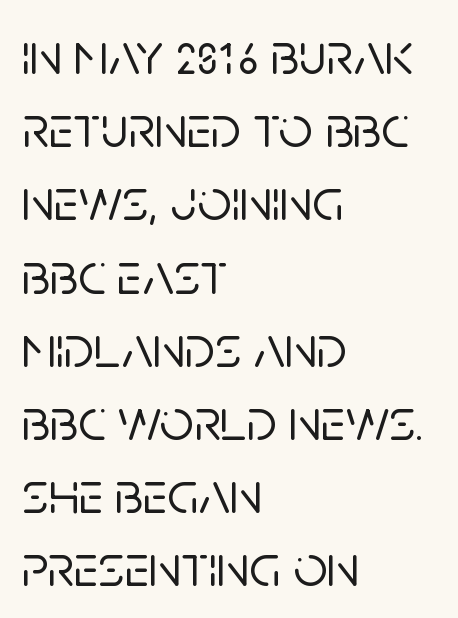
The image shows 60 px sans-serif type, upright; set left-aligned, line spacing 1.22x, normal letter spacing, not underlined; low stroke contrast and a large x-height.
